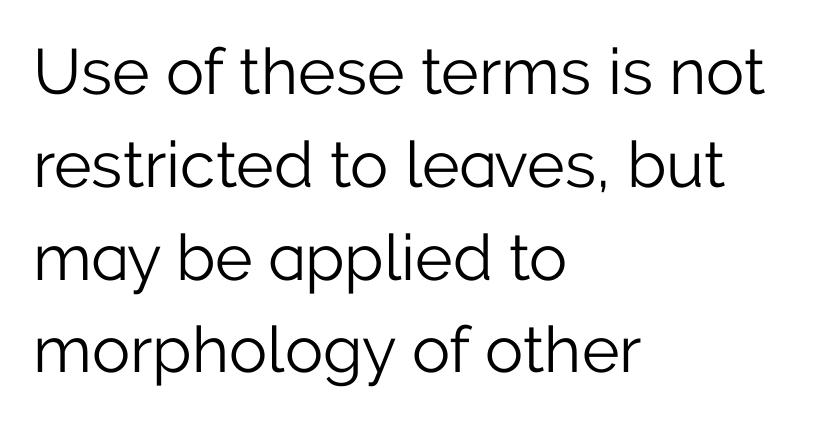
Left-aligned paragraph, ragged on the right. Type style note: lacks serifs. The block of text has a typical density, with ordinary space between rows. Vertical stems look standard width or narrower in stroke. The letterforms sit shoulder to shoulder at normal distance.
